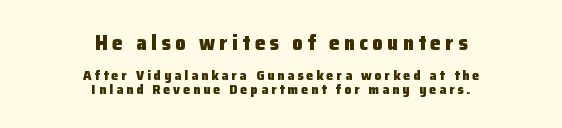
The image shows 21 px bold type, upright; set centered, tight line spacing (1.02x), unusually wide letter spacing (+0.21 em), not underlined; the first (top) block is 1.5x larger.
